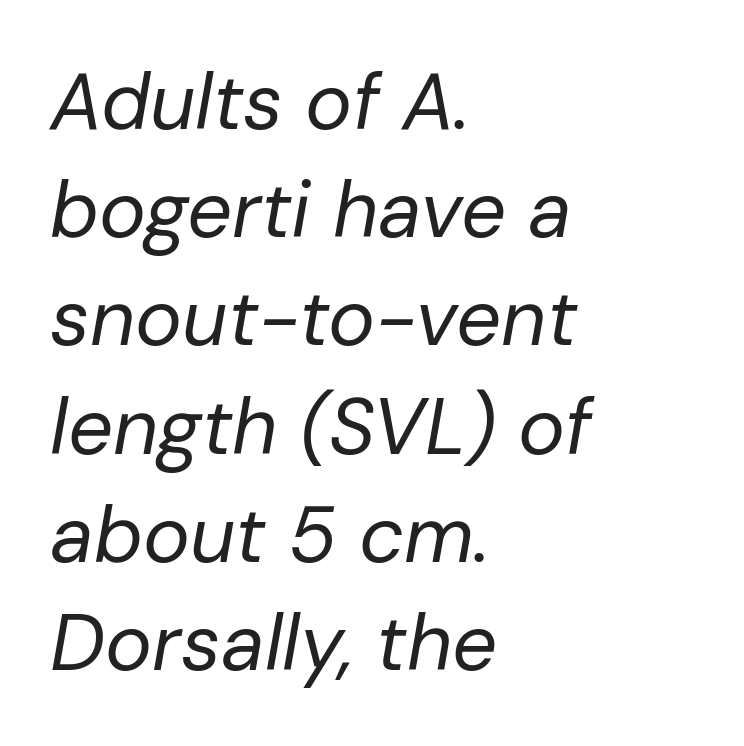
{"italic": "yes", "lean": "right", "slant_degrees": 10, "bold": "no", "weight": "regular", "width": "normal", "stroke_contrast": "low", "x_height": "medium", "monospaced": "no", "underline": "no", "align": "left", "line_spacing": "normal", "line_spacing_ratio": 1.37, "letter_spacing": "normal", "letter_spacing_em": 0.0, "glyph_px": 79}
